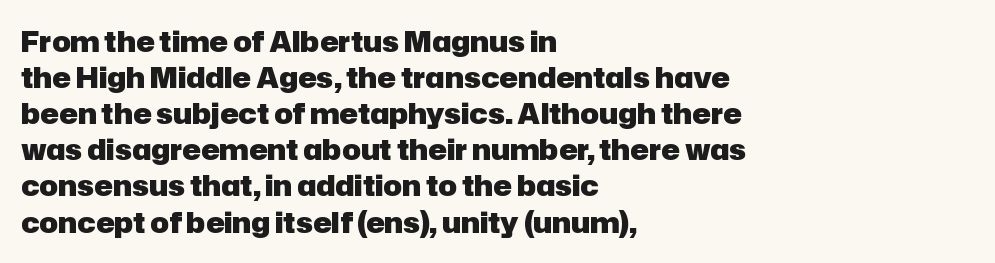
The image shows 28 px heavy sans-serif type, upright; set left-aligned, normal line spacing (1.29x), normal letter spacing, not underlined; low stroke contrast and a medium x-height.
